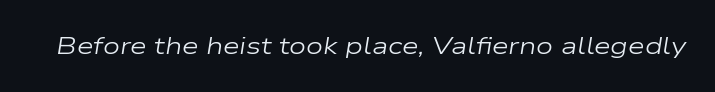
It's the slanting kind of type. Only glyphs here, with clear space below each row. No chunkiness to these letters — they're not bold. What stands out about the letter spacing? Nothing — it is the standard amount.
